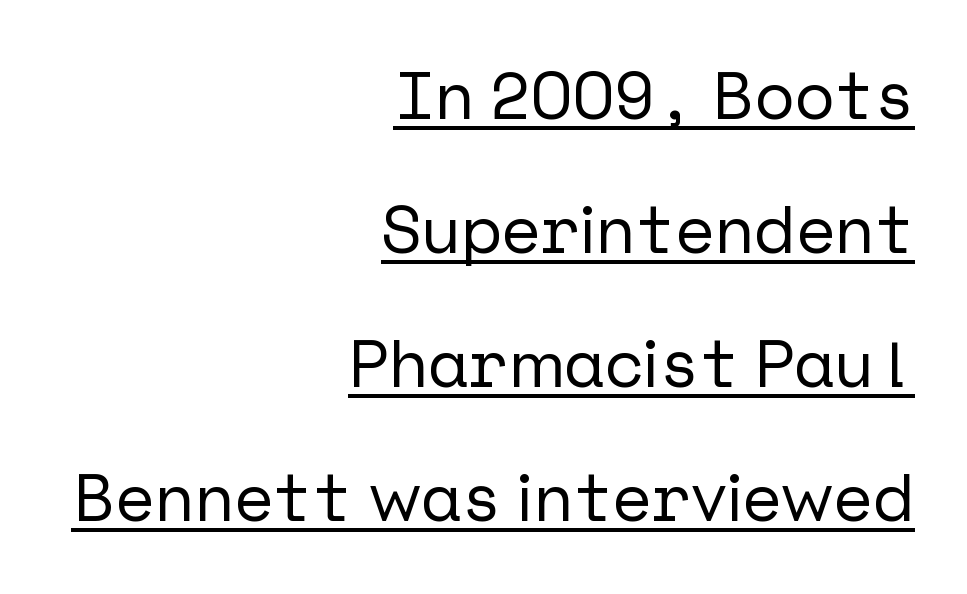
The image shows 67 px sans-serif type, upright; set right-aligned, loose line spacing (2.0x), normal letter spacing, underlined; low stroke contrast and a medium x-height.
